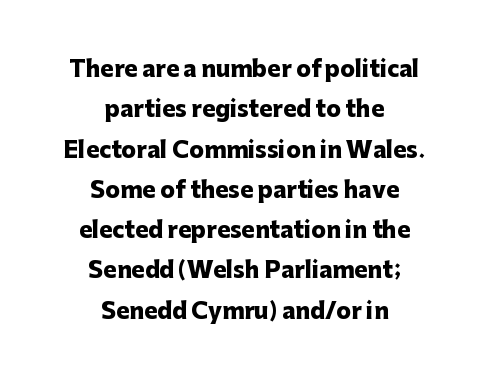
Q: Is the text bold? A: Yes.
Q: Is the text italic (slanted)? A: No, it is upright.
Q: Is the text underlined? A: No.
Q: How is the paragraph aligned? A: Centered.
Q: Is the spacing between letters normal or unusually wide? A: Normal.
